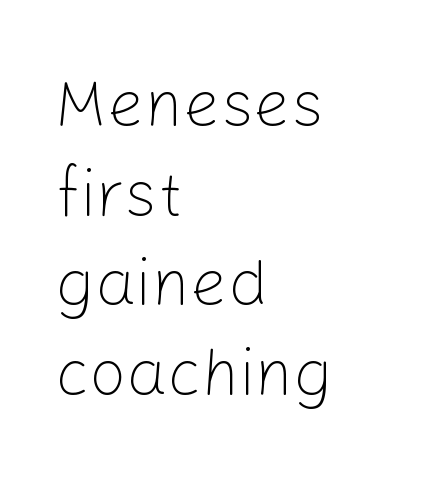
Posture: vertical. The passage is arranged the way most books set body copy — flush left. Standard letterfit; no display-style spreading of the glyphs. Note the varied advance widths — an 'i' is clearly narrower than an 'm'.
